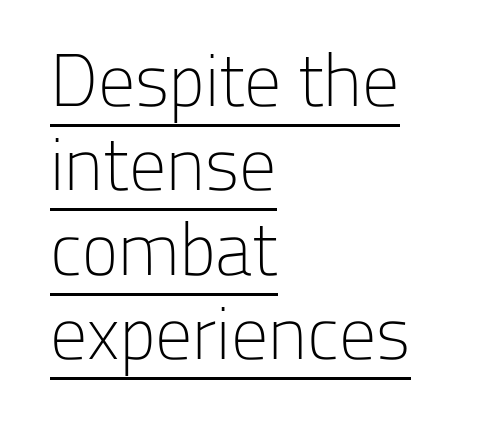
The gaps between neighbouring characters are ordinary and unremarkable. This rendering employs a face without finishing strokes, i.e., a sans-serif. Somebody hit Ctrl+U on this one — the words are underlined. No chunkiness to these letters — they're not bold. Is this a fixed-width face? No — the glyphs have proportional, varying widths.
